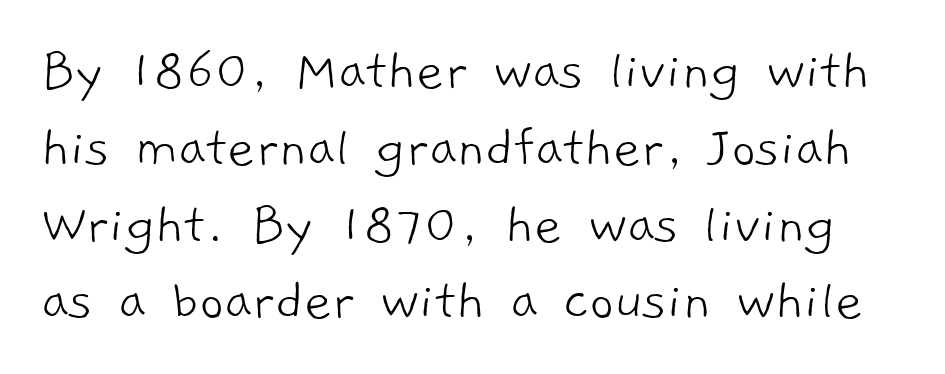
{"serif": "no", "bold": "no", "weight": "light", "width": "normal", "stroke_contrast": "low", "x_height": "medium", "monospaced": "no", "underline": "no", "line_spacing": "normal", "line_spacing_ratio": 1.28, "letter_spacing": "normal", "letter_spacing_em": 0.0, "glyph_px": 60}
